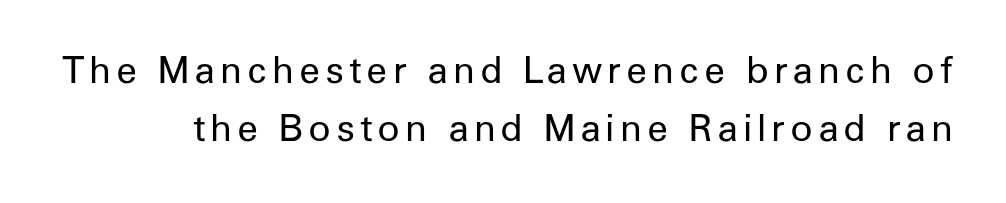
The image shows 37 px regular-weight sans-serif type, upright; set normal line spacing (1.57x), not underlined; low stroke contrast and a medium x-height.
